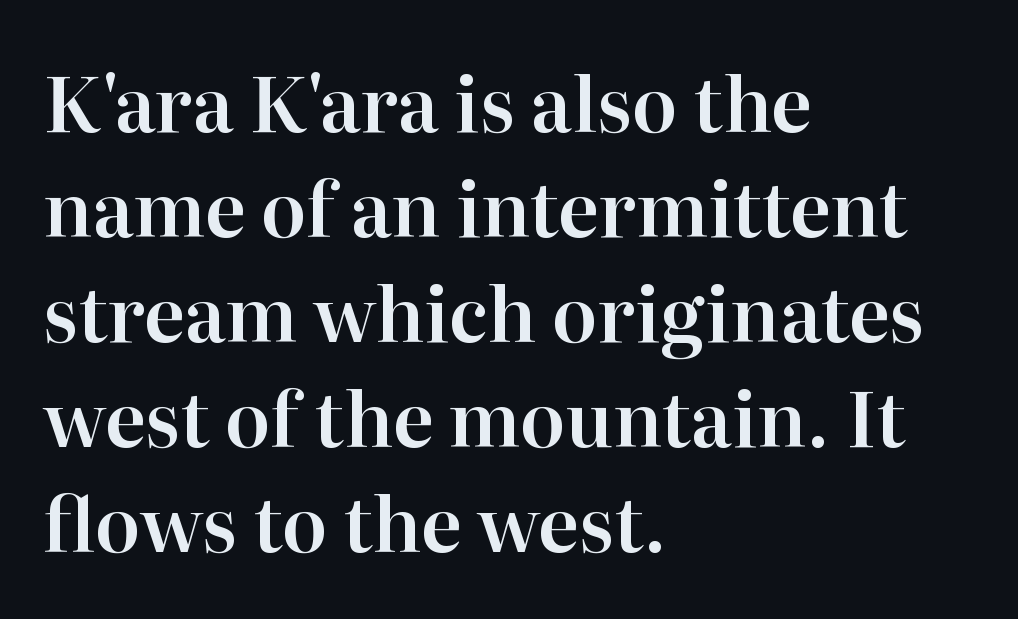
The line-height multiplier appears to be the usual default. Ordinary non-slanted type is in use. One-word summary of the alignment: left. A typesetter would call this zero additional tracking. Letterform terminals end in serifs throughout the passage.
